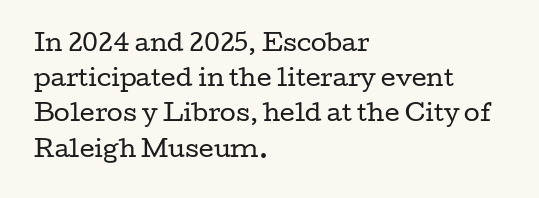
A typesetter would call this leading conventional body-copy spacing. Casual observation: everything's shoved over to the left. Counters stay open thanks to moderate or lighter strokes. The lettering stays uniformly vertical, giving the passage a roman look. No extra tracking has been applied to these lines. The gap between lines stays unmarked.
